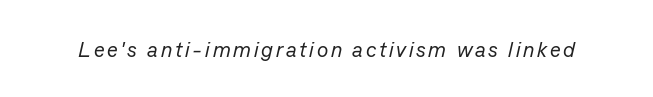
The image shows 21 px text type, italic (leaning right); set not underlined.
